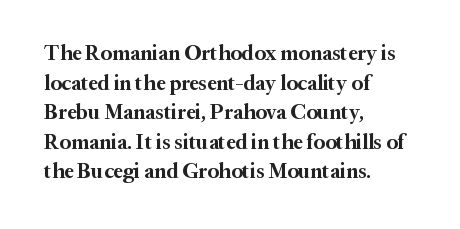
Q: Is the text bold? A: Yes.
Q: Is the text italic (slanted)? A: No, it is upright.
Q: Is the text underlined? A: No.
Q: How is the paragraph aligned? A: Left-aligned.
Q: Is the spacing between letters normal or unusually wide? A: Normal.
Q: Is the spacing between lines tight, normal or loose? A: Normal.
